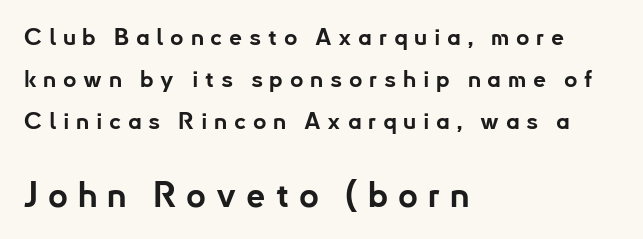
Q: Is the text bold? A: Yes.
Q: Is the text italic (slanted)? A: No, it is upright.
Q: Is the typeface a serif or a sans-serif typeface? A: Sans-serif.
Q: Is the text underlined? A: No.
Q: How is the paragraph aligned? A: Left-aligned.
Q: Is the spacing between letters normal or unusually wide? A: Unusually wide.
Q: Which block of text is set in a larger size, the first (top) or the second (bottom)? A: The second (bottom) one.
Q: Width (condensed, normal, or wide)? A: Normal.
Q: Stroke contrast? A: Low.
Q: x-height? A: Small.
Q: Monospaced? A: No.
